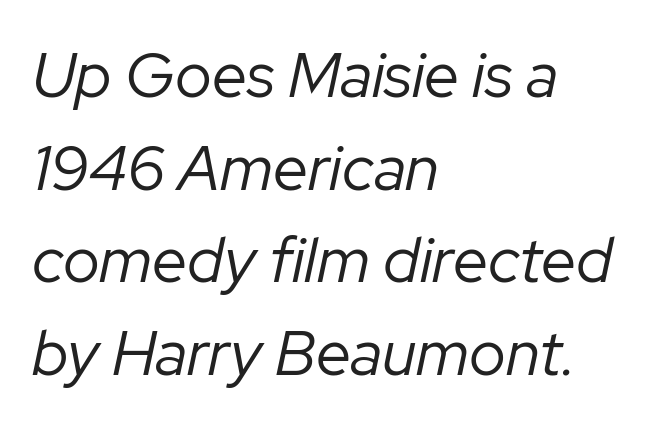
Q: Is the text bold? A: No.
Q: Is the text italic (slanted)? A: Yes, it leans right by about 12 degrees.
Q: Is the text underlined? A: No.
Q: How is the paragraph aligned? A: Left-aligned.
Q: Is the spacing between letters normal or unusually wide? A: Normal.
Q: Is the spacing between lines tight, normal or loose? A: Normal.
Q: Width (condensed, normal, or wide)? A: Normal.
Q: Stroke contrast? A: Low.
Q: x-height? A: Medium.
Q: Monospaced? A: No.
